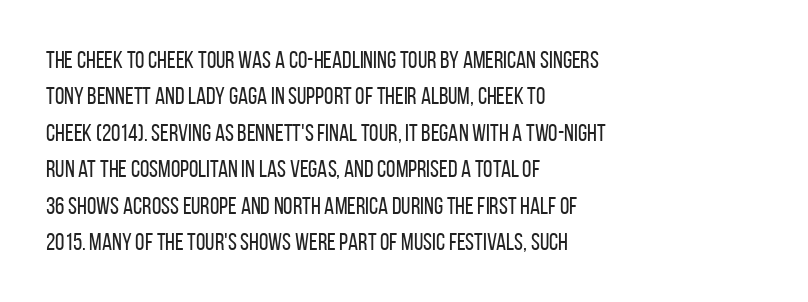
The foot of each line stays bare and open. These lines stack with their left ends in a neat column. Italic: no, the glyphs are upright roman. These lines sit exactly where default settings would place them.
